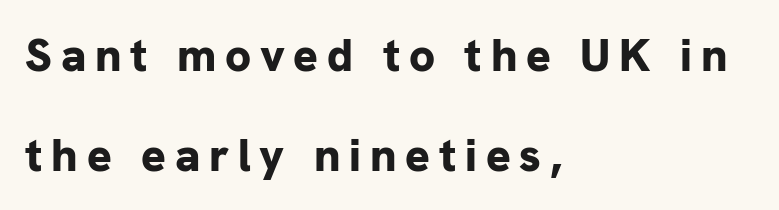
{"serif": "no", "italic": "no", "bold": "yes", "weight": "bold", "width": "normal", "stroke_contrast": "low", "x_height": "medium", "monospaced": "no", "underline": "no", "align": "left", "line_spacing": "loose", "line_spacing_ratio": 2.17, "glyph_px": 46}
